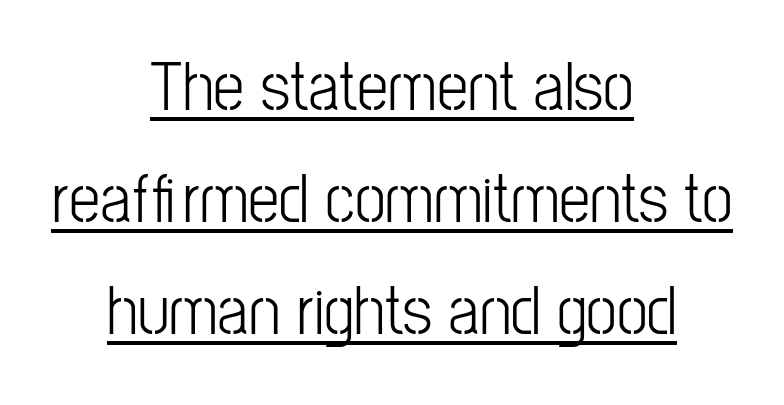
Looks like regular typesetting: each glyph gets only the width it needs. Rendered with straight, roman letterforms. Horizontal alignment here is central, giving a formal, balanced look. Standard letterfit; no display-style spreading of the glyphs.
